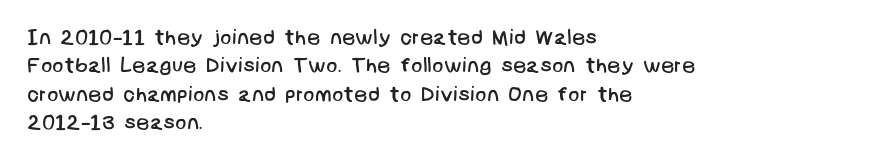
{"bold": "no", "underline": "no", "align": "left", "line_spacing": "normal", "line_spacing_ratio": 1.35, "letter_spacing": "normal", "letter_spacing_em": 0.0, "glyph_px": 21}
